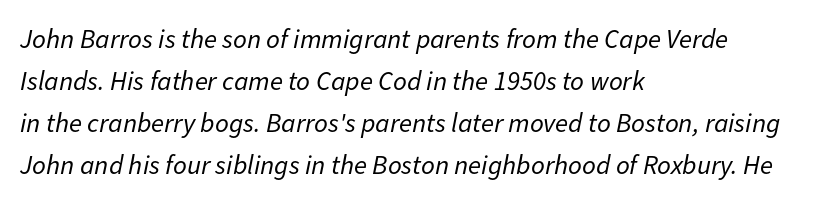
The image shows 27 px text type, italic (leaning right); set left-aligned, normal line spacing (1.55x), normal letter spacing, not underlined.
